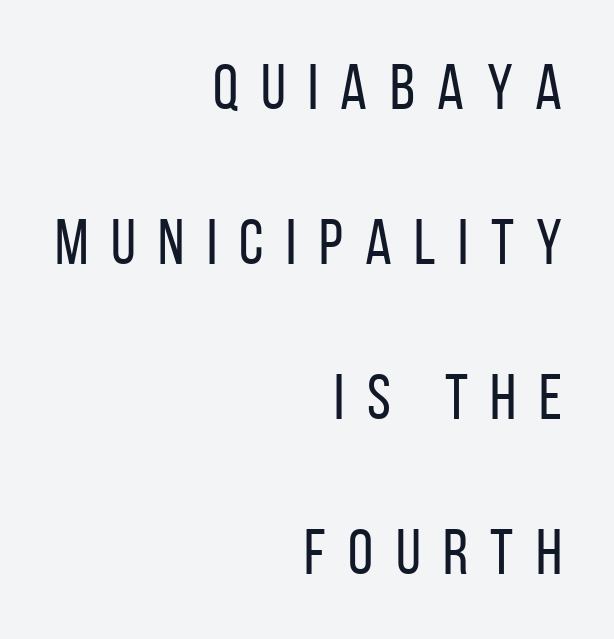
Compared with typical paragraphs, the rows here are farther apart. No letter is thick-stroked: the sample isn't bold. Unlike a traditional serif, this face leaves its strokes unadorned. Rendered with straight, roman letterforms.
